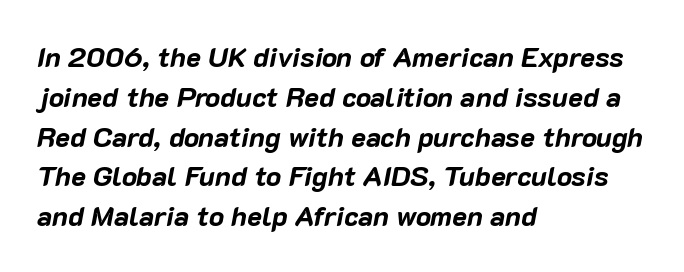
Q: Is the text bold? A: Yes.
Q: Is the text italic (slanted)? A: Yes, it leans right by about 10 degrees.
Q: Is the text underlined? A: No.
Q: How is the paragraph aligned? A: Left-aligned.
Q: Is the spacing between letters normal or unusually wide? A: Normal.
Q: Is the spacing between lines tight, normal or loose? A: Normal.
Q: Width (condensed, normal, or wide)? A: Normal.
Q: Stroke contrast? A: Low.
Q: x-height? A: Medium.
Q: Monospaced? A: No.
